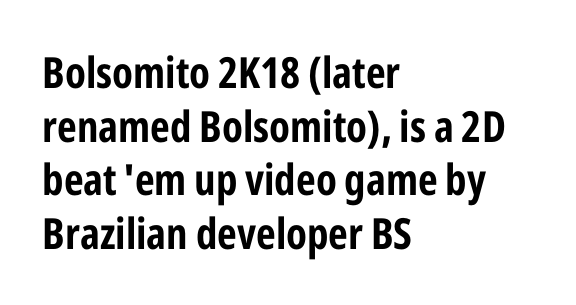
Q: Is the text bold? A: Yes.
Q: Is the text italic (slanted)? A: No, it is upright.
Q: Is the typeface a serif or a sans-serif typeface? A: Sans-serif.
Q: Is the text underlined? A: No.
Q: How is the paragraph aligned? A: Left-aligned.
Q: Is the spacing between letters normal or unusually wide? A: Normal.
Q: Is the spacing between lines tight, normal or loose? A: Normal.
Q: Width (condensed, normal, or wide)? A: Condensed.
Q: Stroke contrast? A: Low.
Q: x-height? A: Medium.
Q: Monospaced? A: No.
